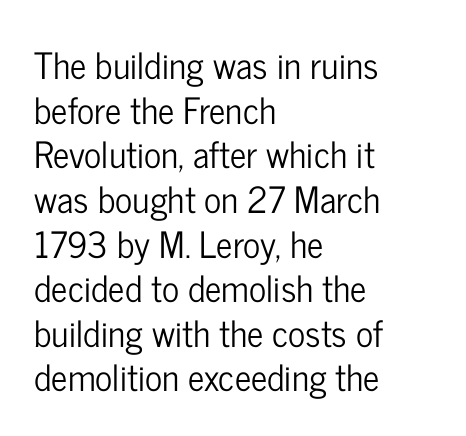
Q: Is the text italic (slanted)? A: No, it is upright.
Q: Is the typeface a serif or a sans-serif typeface? A: Sans-serif.
Q: Is the text underlined? A: No.
Q: How is the paragraph aligned? A: Left-aligned.
Q: Is the spacing between letters normal or unusually wide? A: Normal.
Q: Width (condensed, normal, or wide)? A: Condensed.
Q: Stroke contrast? A: Low.
Q: x-height? A: Medium.
Q: Monospaced? A: No.
